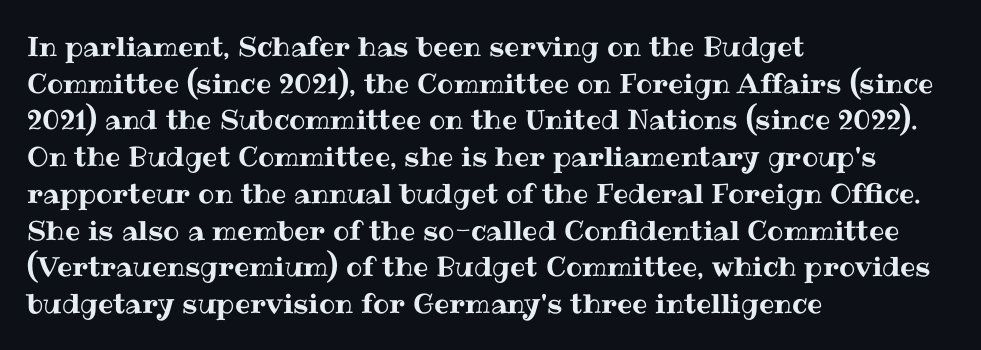
The image shows 27 px text type, upright; set left-aligned, normal line spacing (1.36x), normal letter spacing, not underlined.
